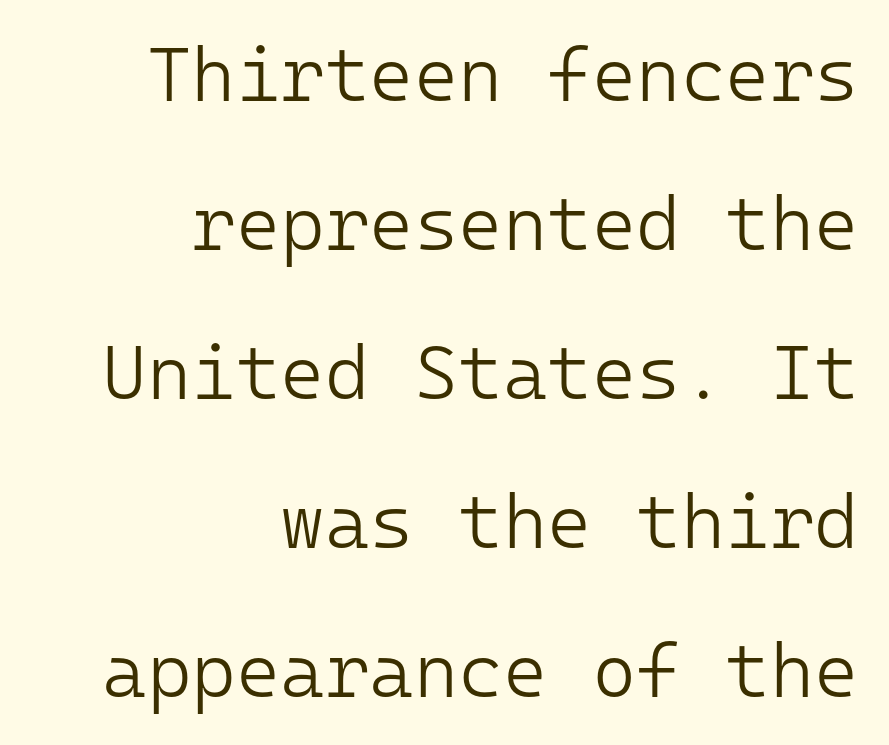
The image shows 76 px light sans-serif type, upright, monospaced; set right-aligned, loose line spacing (1.96x), normal letter spacing, not underlined; low stroke contrast and a medium x-height.
